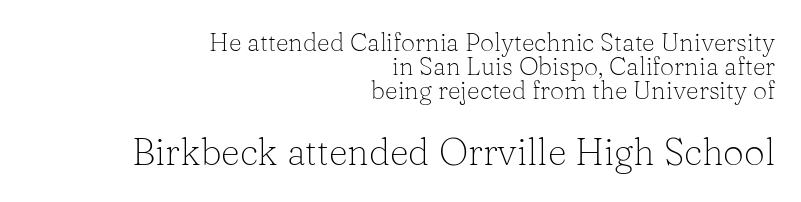
The image shows 37 px light serif type, upright; set right-aligned, tight line spacing (0.97x), normal letter spacing, not underlined; the second (bottom) block is 1.48x larger; low stroke contrast and a medium x-height.
